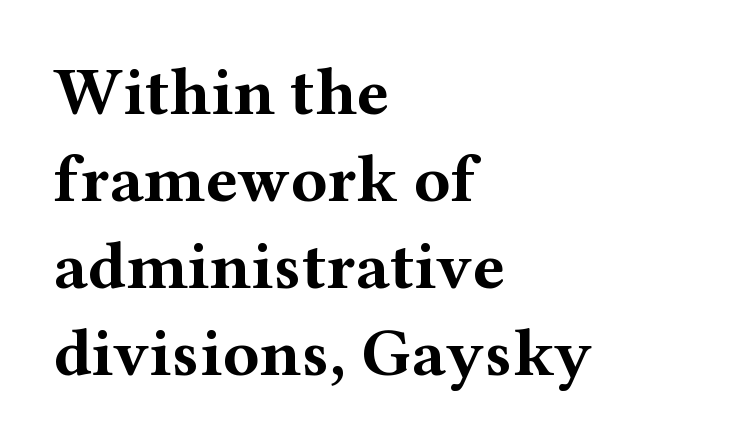
Q: Is the text bold? A: Yes.
Q: Is the text italic (slanted)? A: No, it is upright.
Q: Is the typeface a serif or a sans-serif typeface? A: Serif.
Q: Is the text underlined? A: No.
Q: How is the paragraph aligned? A: Left-aligned.
Q: Is the spacing between letters normal or unusually wide? A: Normal.
Q: Is the spacing between lines tight, normal or loose? A: Normal.
Q: Width (condensed, normal, or wide)? A: Wide.
Q: Stroke contrast? A: Medium.
Q: x-height? A: Medium.
Q: Monospaced? A: No.
